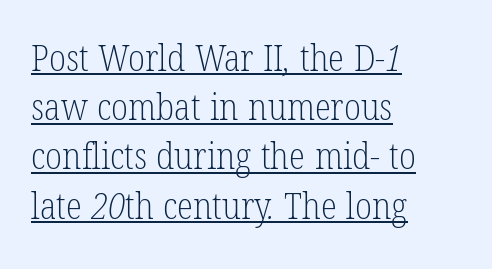
The image shows 37 px light, condensed serif type; set left-aligned, normal line spacing (1.33x), normal letter spacing, underlined; low stroke contrast and a medium x-height.
